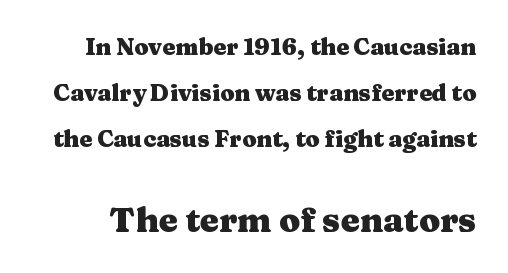
Q: Is the text bold? A: Yes.
Q: Is the text italic (slanted)? A: No, it is upright.
Q: Is the typeface a serif or a sans-serif typeface? A: Serif.
Q: Is the text underlined? A: No.
Q: Is the spacing between letters normal or unusually wide? A: Normal.
Q: Is the spacing between lines tight, normal or loose? A: Loose.
Q: Which block of text is set in a larger size, the first (top) or the second (bottom)? A: The second (bottom) one.
Q: Width (condensed, normal, or wide)? A: Wide.
Q: Stroke contrast? A: Medium.
Q: x-height? A: Medium.
Q: Monospaced? A: No.
